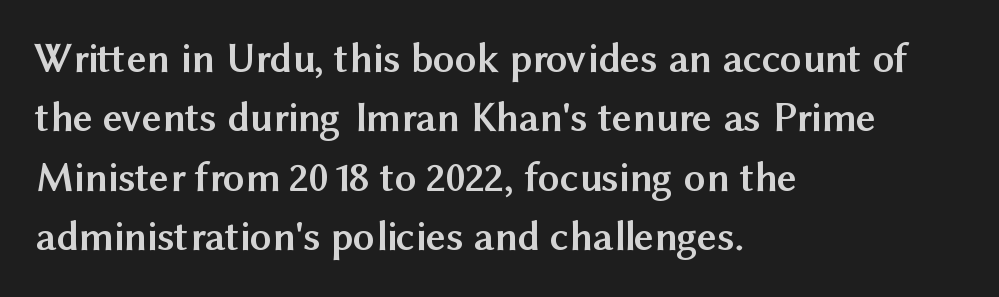
{"serif": "no", "italic": "no", "bold": "yes", "weight": "semibold", "width": "normal", "stroke_contrast": "medium", "x_height": "medium", "monospaced": "no", "underline": "no", "align": "left", "line_spacing": "normal", "line_spacing_ratio": 1.38, "letter_spacing": "normal", "letter_spacing_em": 0.0, "glyph_px": 43}
